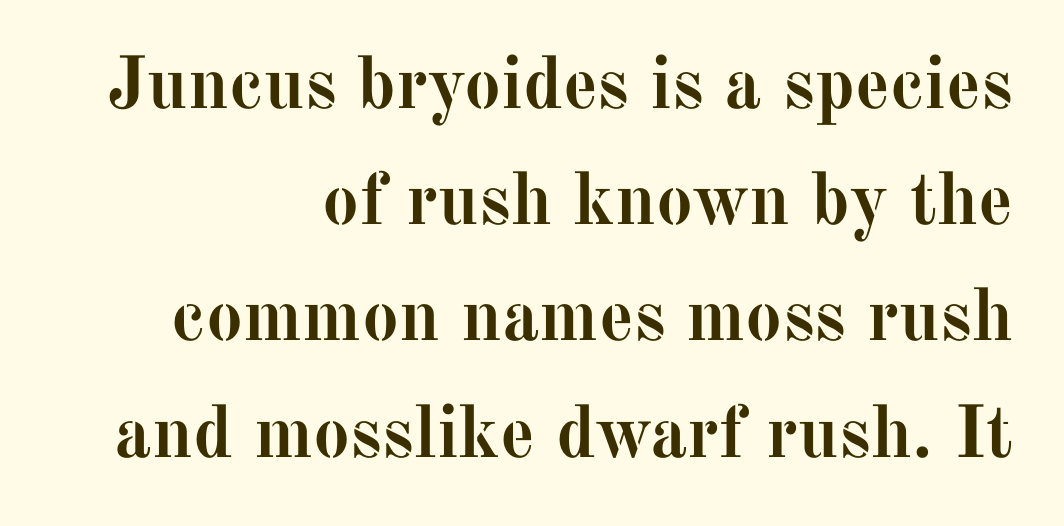
{"serif": "yes", "italic": "no", "bold": "yes", "weight": "semibold", "width": "normal", "stroke_contrast": "medium", "x_height": "medium", "monospaced": "no", "underline": "no", "align": "right", "line_spacing": "normal", "line_spacing_ratio": 1.57, "letter_spacing": "normal", "letter_spacing_em": 0.0, "glyph_px": 74}
